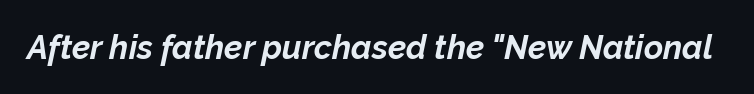
{"italic": "yes", "lean": "right", "slant_degrees": 12, "bold": "yes", "weight": "bold", "width": "normal", "stroke_contrast": "low", "x_height": "medium", "monospaced": "no", "underline": "no", "letter_spacing": "normal", "letter_spacing_em": 0.0, "glyph_px": 33}
